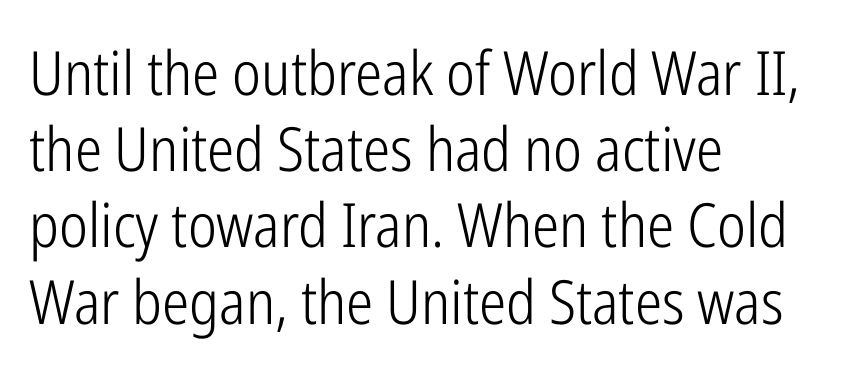
Unbolded letterforms with no extra heft. Examine the stroke ends and you'll find no serifs. Regarding leading, the lines here are spaced in the standard way. Check under the words: just untouched page. It's the straight-up-and-down kind of type. The letters advance in unequal steps, a hallmark of proportional type.
